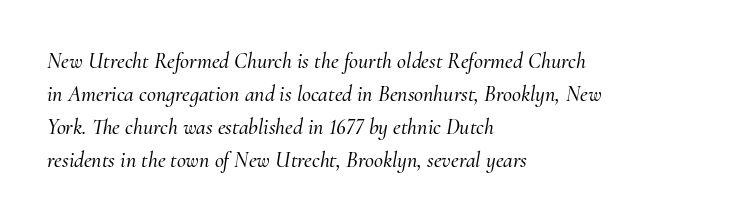
The image shows 22 px text type, italic (leaning right); set left-aligned, normal line spacing (1.5x), normal letter spacing, not underlined.
